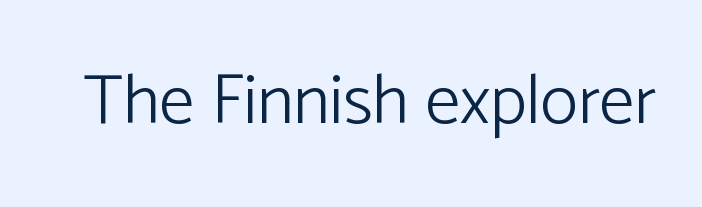
{"serif": "no", "italic": "no", "bold": "no", "weight": "light", "width": "normal", "stroke_contrast": "low", "x_height": "medium", "monospaced": "no", "underline": "no", "letter_spacing": "normal", "letter_spacing_em": 0.0, "glyph_px": 70}
